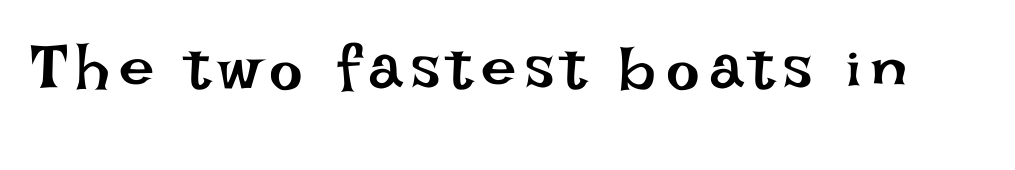
Q: Is the text bold? A: No.
Q: Is the text italic (slanted)? A: No, it is upright.
Q: Is the text underlined? A: No.
Q: Width (condensed, normal, or wide)? A: Normal.
Q: Stroke contrast? A: Low.
Q: x-height? A: Large.
Q: Monospaced? A: No.
